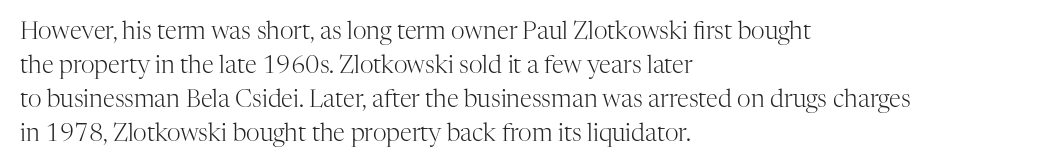
{"italic": "no", "bold": "no", "underline": "no", "align": "left", "line_spacing": "normal", "line_spacing_ratio": 1.42, "letter_spacing": "normal", "letter_spacing_em": 0.0, "glyph_px": 24}
